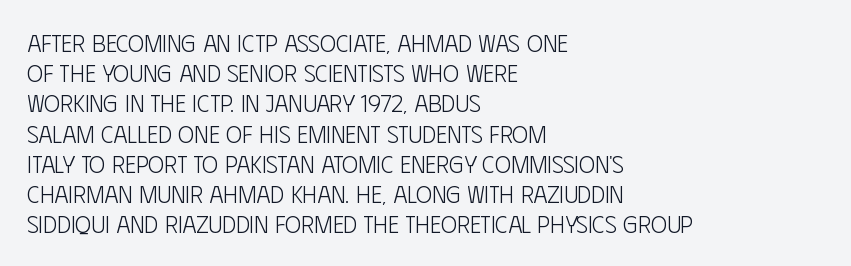
Q: Is the text bold? A: No.
Q: Is the text italic (slanted)? A: No, it is upright.
Q: Is the text underlined? A: No.
Q: How is the paragraph aligned? A: Left-aligned.
Q: Is the spacing between letters normal or unusually wide? A: Normal.
Q: Is the spacing between lines tight, normal or loose? A: Normal.
